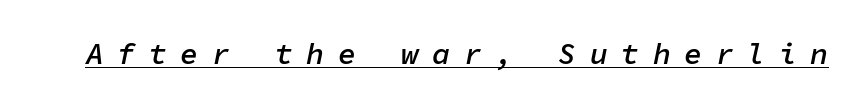
{"italic": "yes", "lean": "right", "slant_degrees": 11, "bold": "semi", "weight": "semibold", "width": "normal", "stroke_contrast": "low", "x_height": "medium", "monospaced": "yes", "underline": "yes", "letter_spacing": "wide", "letter_spacing_em": 0.45, "glyph_px": 30}
